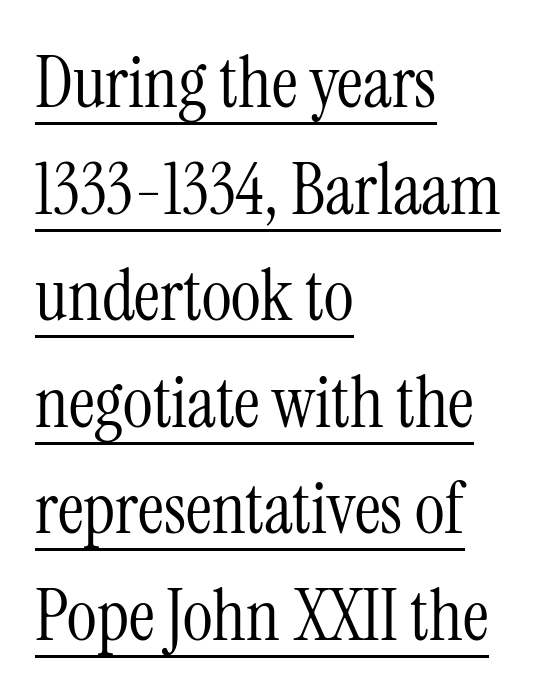
{"serif": "yes", "italic": "no", "bold": "no", "weight": "light", "width": "condensed", "stroke_contrast": "medium", "x_height": "medium", "monospaced": "no", "underline": "yes", "align": "left", "line_spacing": "normal", "line_spacing_ratio": 1.48, "letter_spacing": "normal", "letter_spacing_em": 0.0, "glyph_px": 72}
